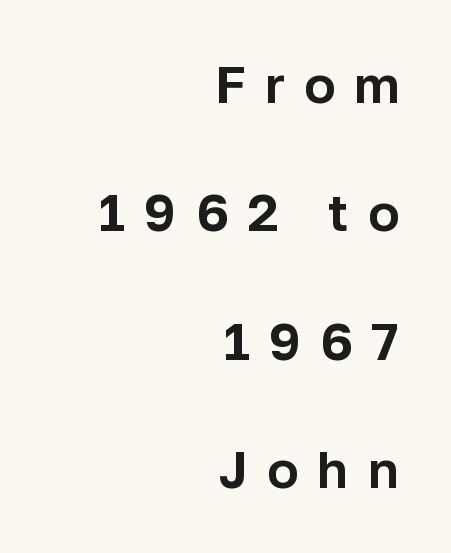
Q: Is the text italic (slanted)? A: No, it is upright.
Q: Is the typeface a serif or a sans-serif typeface? A: Sans-serif.
Q: Is the text underlined? A: No.
Q: How is the paragraph aligned? A: Right-aligned.
Q: Is the spacing between letters normal or unusually wide? A: Unusually wide.
Q: Is the spacing between lines tight, normal or loose? A: Loose.
Q: Width (condensed, normal, or wide)? A: Normal.
Q: Stroke contrast? A: Low.
Q: x-height? A: Medium.
Q: Monospaced? A: No.
